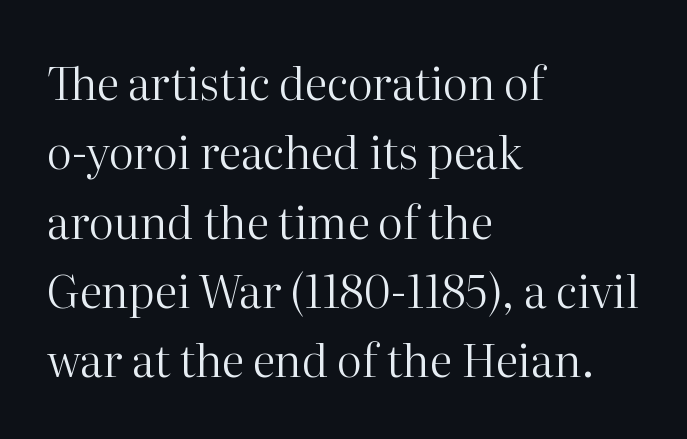
Q: Is the text bold? A: No.
Q: Is the text italic (slanted)? A: No, it is upright.
Q: Is the typeface a serif or a sans-serif typeface? A: Serif.
Q: Is the text underlined? A: No.
Q: How is the paragraph aligned? A: Left-aligned.
Q: Is the spacing between letters normal or unusually wide? A: Normal.
Q: Is the spacing between lines tight, normal or loose? A: Normal.
Q: Width (condensed, normal, or wide)? A: Normal.
Q: Stroke contrast? A: High.
Q: x-height? A: Medium.
Q: Monospaced? A: No.
